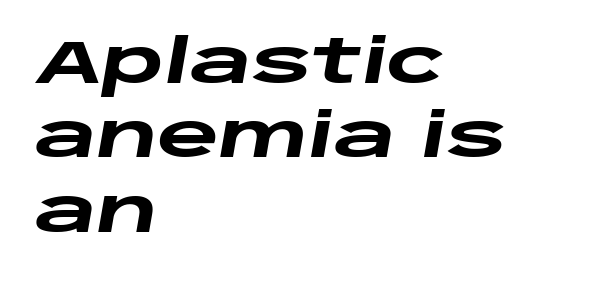
The passage shown has conventional tracking throughout. These lines carry a lot of weight — the face is fully bold. Typeset ragged right — the left edge is the straight one. Looks like regular typesetting: each glyph gets only the width it needs. Italic: yes, the glyphs are oblique.
